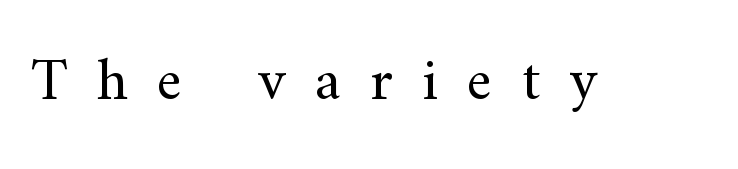
The image shows 60 px regular-weight serif type, upright; set unusually wide letter spacing (+0.49 em), not underlined; medium stroke contrast and a small x-height.
